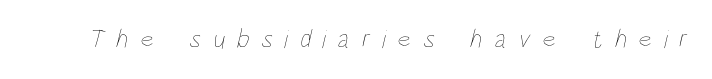
Q: Is the text bold? A: No.
Q: Is the text underlined? A: No.
Q: Is the spacing between letters normal or unusually wide? A: Unusually wide.
